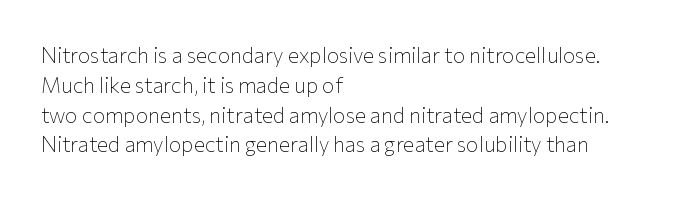
Quick note: interline space is typical. Nothing unusual about the tracking: characters are spaced as the font intends. Unmarked baselines from the first word to the last. No italicization has been applied; the sample stays upright.
